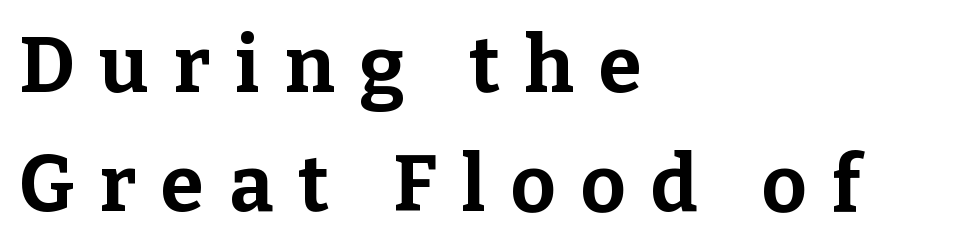
Q: Is the text bold? A: Yes.
Q: Is the text italic (slanted)? A: No, it is upright.
Q: Is the typeface a serif or a sans-serif typeface? A: Serif.
Q: Is the text underlined? A: No.
Q: How is the paragraph aligned? A: Left-aligned.
Q: Is the spacing between letters normal or unusually wide? A: Unusually wide.
Q: Is the spacing between lines tight, normal or loose? A: Normal.
Q: Width (condensed, normal, or wide)? A: Normal.
Q: Stroke contrast? A: Low.
Q: x-height? A: Medium.
Q: Monospaced? A: No.
